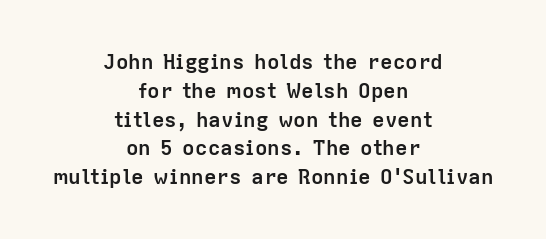
Q: Is the text bold? A: Yes.
Q: Is the text italic (slanted)? A: No, it is upright.
Q: Is the text underlined? A: No.
Q: How is the paragraph aligned? A: Centered.
Q: Is the spacing between letters normal or unusually wide? A: Normal.
Q: Is the spacing between lines tight, normal or loose? A: Normal.
